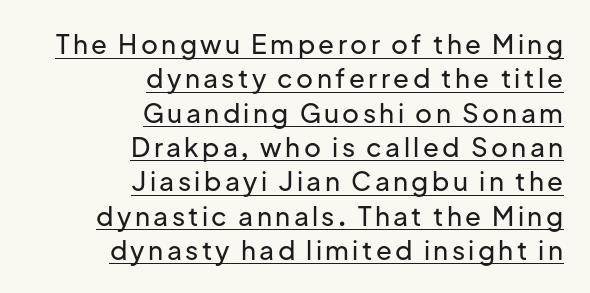
The image shows 26 px text type, upright; set right-aligned, normal line spacing (1.32x), underlined.
